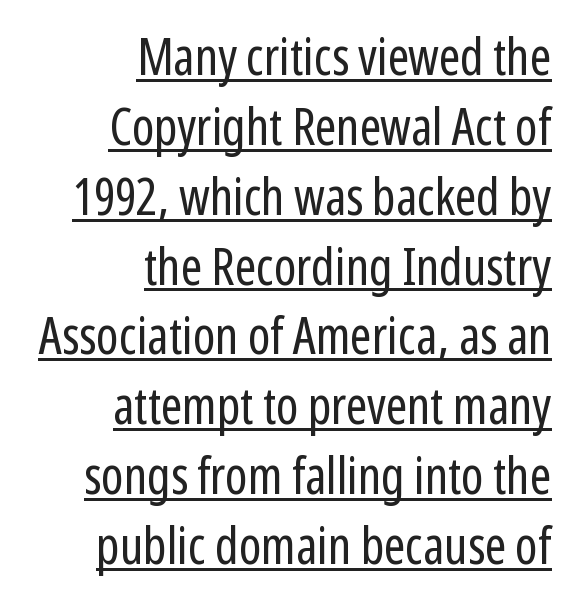
Observe the ordinary spacing: letters are neighbours, not strangers. Vertically, the passage feels balanced, rows spaced as you'd expect. A student would call this right alignment; a typographer would say flush right, rag left. The font family rendered here belongs to the sans-serif group. The strokes are not fattened; the text isn't bold. The specimen reads as upright at a glance.
